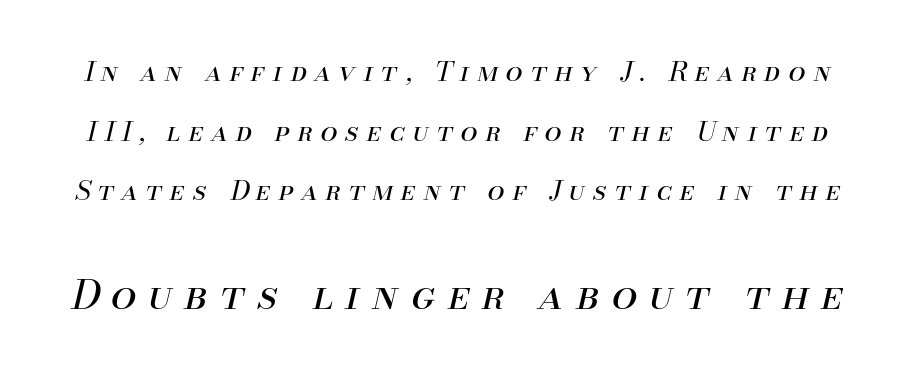
Q: Is the text bold? A: No.
Q: Is the text italic (slanted)? A: Yes, it leans right by about 13 degrees.
Q: Is the text underlined? A: No.
Q: Is the spacing between letters normal or unusually wide? A: Unusually wide.
Q: Is the spacing between lines tight, normal or loose? A: Loose.
Q: Which block of text is set in a larger size, the first (top) or the second (bottom)? A: The second (bottom) one.
Q: Width (condensed, normal, or wide)? A: Normal.
Q: Stroke contrast? A: Medium.
Q: x-height? A: Small.
Q: Monospaced? A: No.
